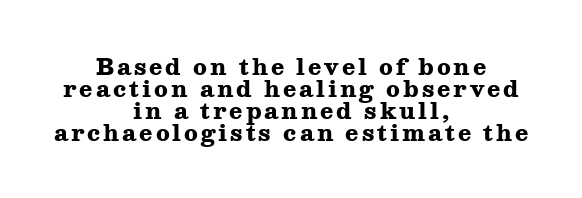
Q: Is the text bold? A: Yes.
Q: Is the text italic (slanted)? A: No, it is upright.
Q: Is the text underlined? A: No.
Q: How is the paragraph aligned? A: Centered.
Q: Is the spacing between lines tight, normal or loose? A: Tight.
